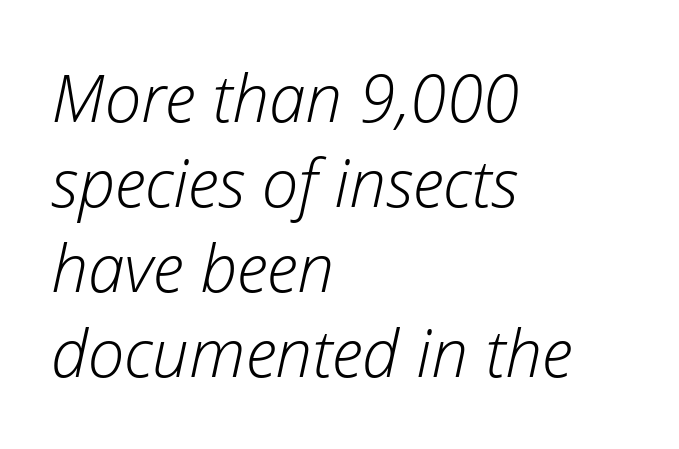
{"italic": "yes", "lean": "right", "slant_degrees": 12, "bold": "no", "weight": "light", "width": "normal", "stroke_contrast": "low", "x_height": "medium", "monospaced": "no", "underline": "no", "align": "left", "line_spacing": "normal", "line_spacing_ratio": 1.29, "letter_spacing": "normal", "letter_spacing_em": 0.0, "glyph_px": 66}
